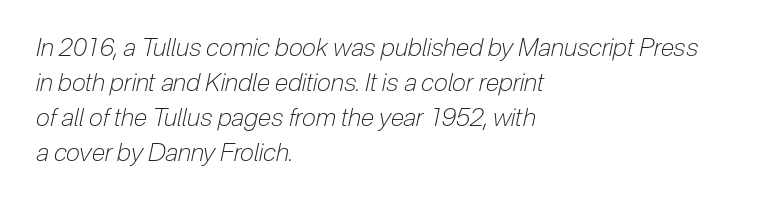
The image shows 25 px text type, italic (leaning right); set left-aligned, normal line spacing (1.4x), normal letter spacing, not underlined.
